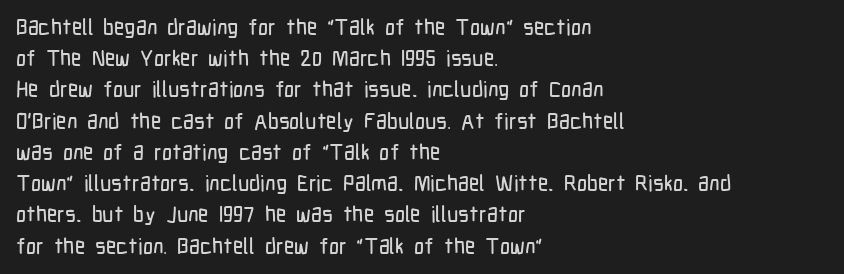
{"italic": "no", "underline": "no", "align": "left", "line_spacing": "normal", "line_spacing_ratio": 1.42, "letter_spacing": "normal", "letter_spacing_em": 0.0, "glyph_px": 22}
